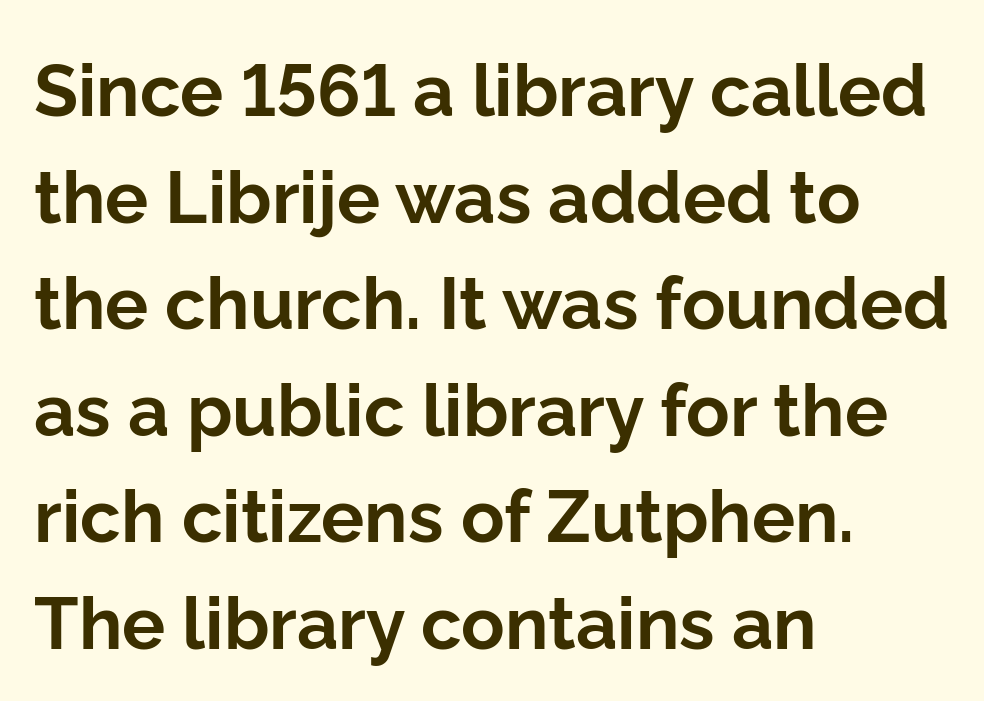
The typography opts for an upright posture over an oblique one. The rendering shows plain stroke endings on the letterforms — a sans-serif design. A typesetter would call this proportional, since set widths differ per character. Caption: standard tracking, unaltered. Weight: bold.
